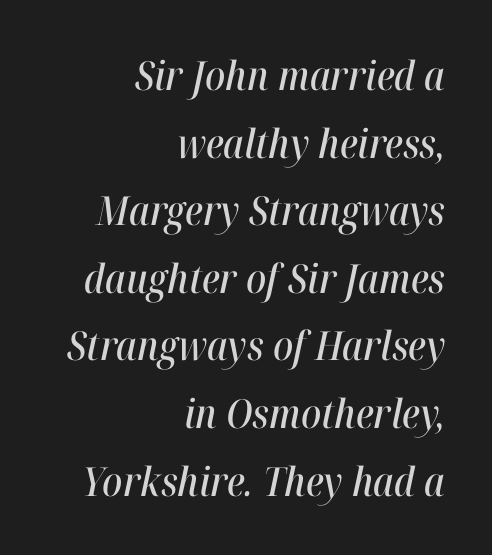
Q: Is the text italic (slanted)? A: Yes, it leans right by about 12 degrees.
Q: Is the text underlined? A: No.
Q: How is the paragraph aligned? A: Right-aligned.
Q: Is the spacing between letters normal or unusually wide? A: Normal.
Q: Is the spacing between lines tight, normal or loose? A: Normal.
Q: Width (condensed, normal, or wide)? A: Condensed.
Q: Stroke contrast? A: High.
Q: x-height? A: Medium.
Q: Monospaced? A: No.
